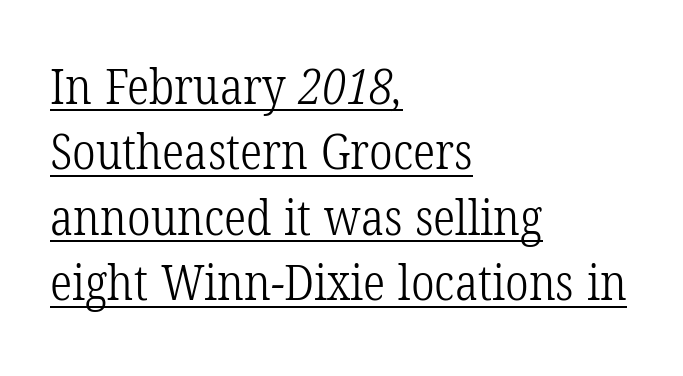
{"serif": "yes", "bold": "no", "weight": "light", "width": "condensed", "stroke_contrast": "low", "x_height": "medium", "monospaced": "no", "underline": "yes", "align": "left", "line_spacing": "normal", "line_spacing_ratio": 1.31, "letter_spacing": "normal", "letter_spacing_em": 0.0, "glyph_px": 50}
